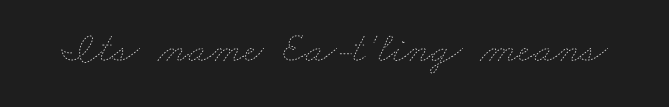
Q: Is the text bold? A: No.
Q: Is the text underlined? A: No.
Q: Is the spacing between letters normal or unusually wide? A: Normal.
Q: Width (condensed, normal, or wide)? A: Wide.
Q: Stroke contrast? A: Low.
Q: x-height? A: Small.
Q: Monospaced? A: No.
